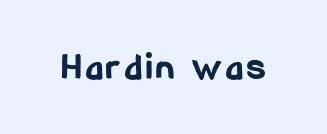
{"serif": "no", "italic": "no", "bold": "yes", "weight": "bold", "width": "condensed", "stroke_contrast": "low", "x_height": "medium", "monospaced": "no", "underline": "no", "glyph_px": 40}
